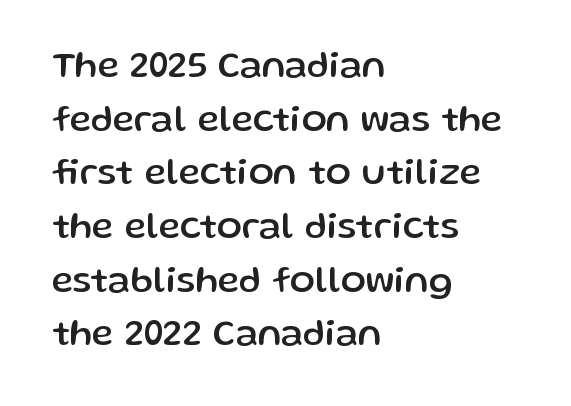
Honestly, the row spacing looks completely unremarkable. These lines are rendered in a variable-pitch font. Nope, not italic — everything's standing straight. Caption: standard tracking, unaltered. Compared with a centered layout, this one pins lines to the left instead. The glyphs in this specimen are sans serif.
